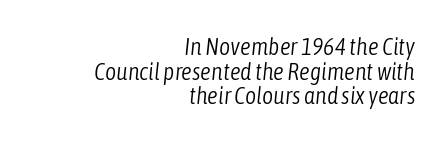
A light-to-regular cut is what we see here. Descender tails drop into unmarked territory. Each word holds together tightly as a unit, with standard inter-letter gaps. Alignment: flush right.
